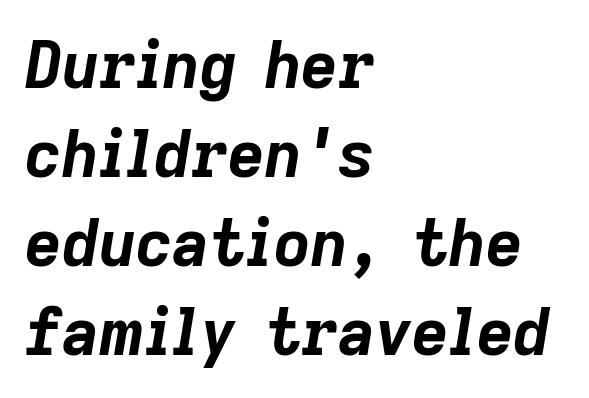
The image shows 64 px bold type, italic (leaning right); set left-aligned, normal line spacing (1.39x), normal letter spacing, not underlined; low stroke contrast and a medium x-height.
